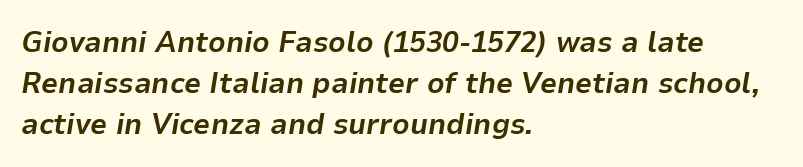
The image shows 30 px bold type, italic (leaning right); set left-aligned, normal line spacing (1.37x), normal letter spacing, not underlined; low stroke contrast and a medium x-height.
